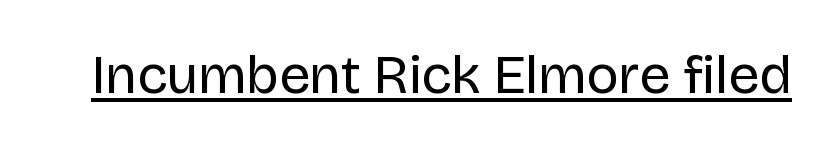
The image shows 55 px regular-weight sans-serif type, upright; set normal letter spacing, underlined; low stroke contrast and a large x-height.
